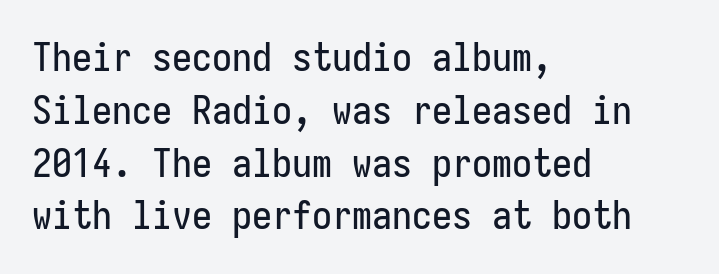
Q: Is the text italic (slanted)? A: No, it is upright.
Q: Is the typeface a serif or a sans-serif typeface? A: Sans-serif.
Q: Is the text underlined? A: No.
Q: How is the paragraph aligned? A: Left-aligned.
Q: Is the spacing between letters normal or unusually wide? A: Normal.
Q: Is the spacing between lines tight, normal or loose? A: Normal.
Q: Width (condensed, normal, or wide)? A: Condensed.
Q: Stroke contrast? A: Low.
Q: x-height? A: Medium.
